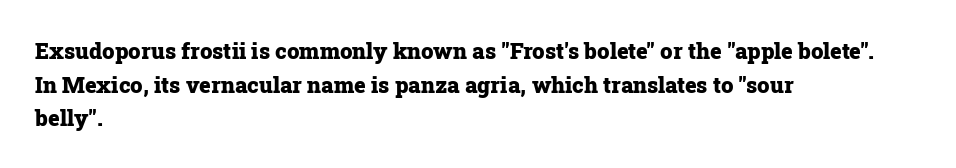
This sample is left-justified, so line endings fall wherever the words run out. Ascenders rise straight up at ninety degrees. Notice how descenders clear the ascenders below comfortably — that's standard leading. Is the type bold? Yes — the strokes are clearly thick and heavy.
